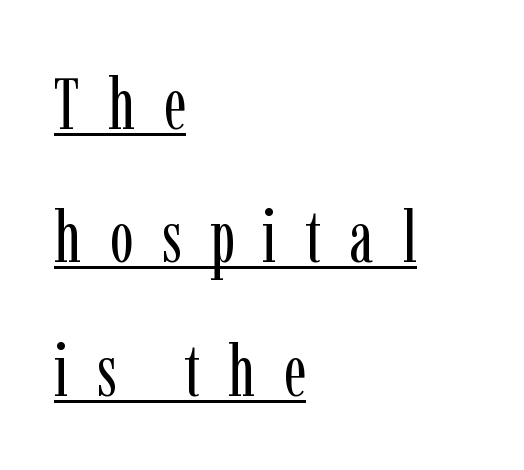
{"serif": "yes", "italic": "no", "bold": "no", "weight": "regular", "width": "condensed", "stroke_contrast": "low", "x_height": "medium", "monospaced": "no", "underline": "yes", "align": "left", "line_spacing_ratio": 1.88, "letter_spacing": "wide", "letter_spacing_em": 0.4, "glyph_px": 71}
